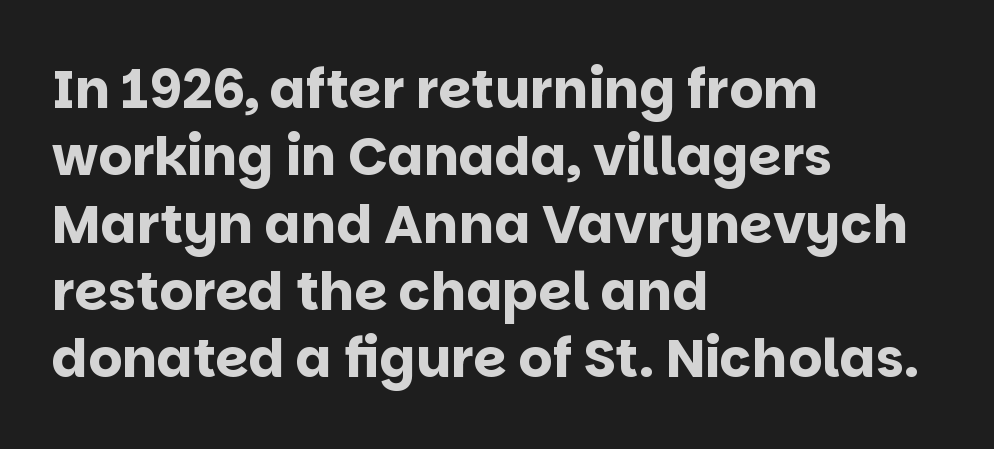
The image shows 53 px bold sans-serif type, upright; set left-aligned, normal line spacing (1.27x), normal letter spacing, not underlined; low stroke contrast and a large x-height.
